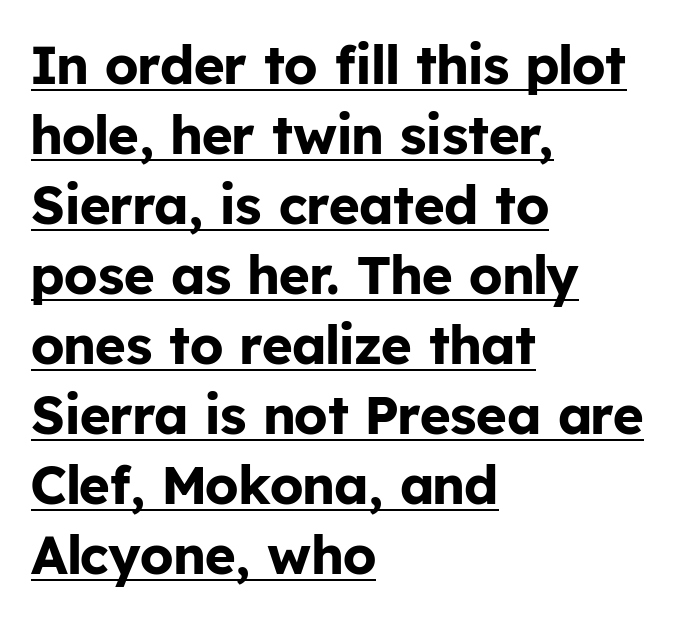
The image shows 53 px bold sans-serif type, upright; set left-aligned, normal line spacing (1.32x), normal letter spacing, underlined; low stroke contrast and a medium x-height.
